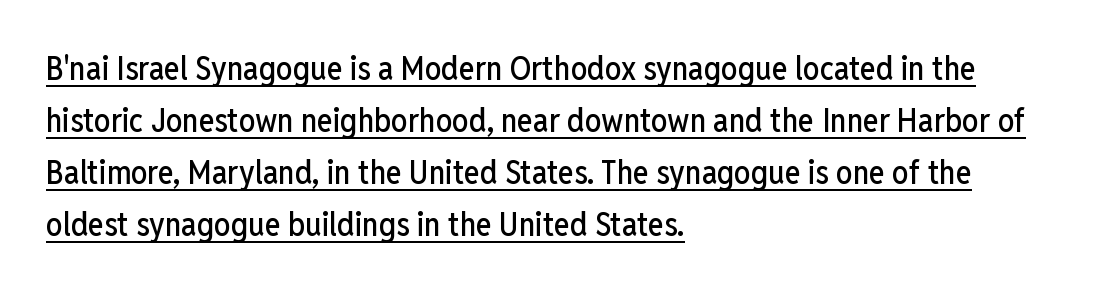
Q: Is the text italic (slanted)? A: No, it is upright.
Q: Is the typeface a serif or a sans-serif typeface? A: Sans-serif.
Q: Is the text underlined? A: Yes.
Q: How is the paragraph aligned? A: Left-aligned.
Q: Is the spacing between letters normal or unusually wide? A: Normal.
Q: Is the spacing between lines tight, normal or loose? A: Normal.
Q: Width (condensed, normal, or wide)? A: Condensed.
Q: Stroke contrast? A: Low.
Q: x-height? A: Medium.
Q: Monospaced? A: No.
